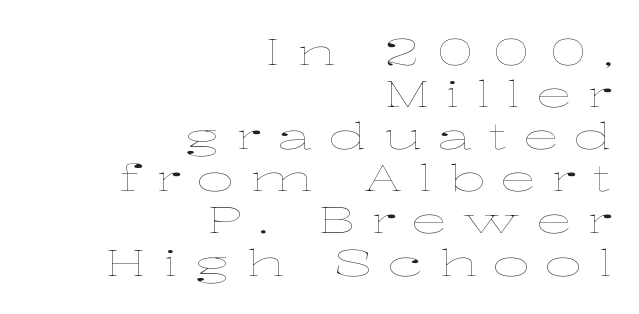
Honestly, the letter spacing is so wide it's the main thing you notice. The rendering anchors every line to the right-hand side. Note the varied advance widths — an 'i' is clearly narrower than an 'm'. Anything drawn beneath the words? Only blank space. The cut favours lightness, reaching ordinary text weight at its darkest. Characters remain perfectly vertical along every line.
